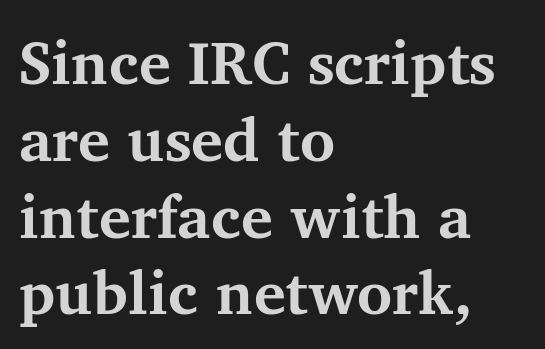
The image shows 60 px bold serif type, upright; set left-aligned, normal line spacing (1.28x), normal letter spacing, not underlined; medium stroke contrast and a medium x-height.
